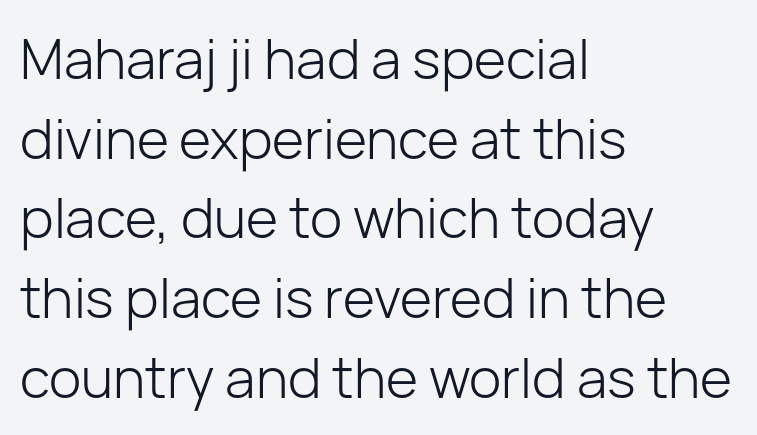
The text was rendered using a sans face with plain stroke endings. These lines are rendered in a variable-pitch font. These lines stack with their left ends in a neat column. A typesetter would call this leading conventional body-copy spacing.
